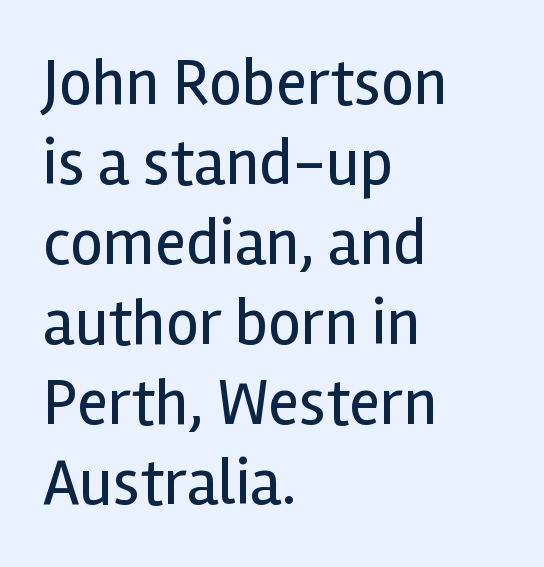
{"serif": "no", "italic": "no", "bold": "no", "weight": "regular", "width": "normal", "x_height": "medium", "monospaced": "no", "underline": "no", "align": "left", "line_spacing_ratio": 1.23, "letter_spacing": "normal", "letter_spacing_em": 0.0, "glyph_px": 65}
